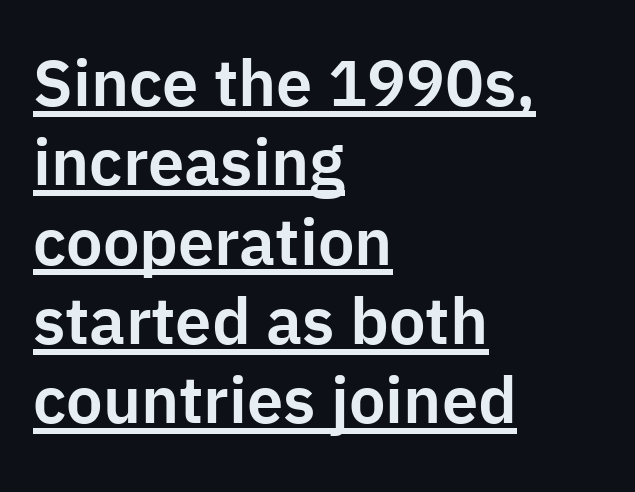
The glyphs are accompanied by a horizontal stroke just below them. The letterforms sit shoulder to shoulder at normal distance. Line starts are locked; line ends wander. This sample has the flowing, uneven cadence of proportional lettering. No feet cap the strokes, marking this as sans-serif type.
